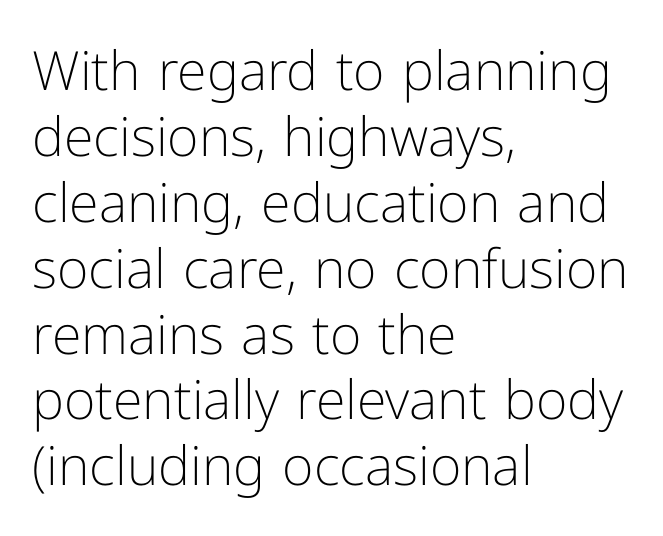
The zone under the glyphs is completely vacant. Posture: straight, roman, zero tilt. Nothing unusual about the tracking: characters are spaced as the font intends. A typesetter would call this proportional, since set widths differ per character. Check where the strokes stop: nothing finishes them off — pure sans. Nothing heavy about these letters — not bold at all.
